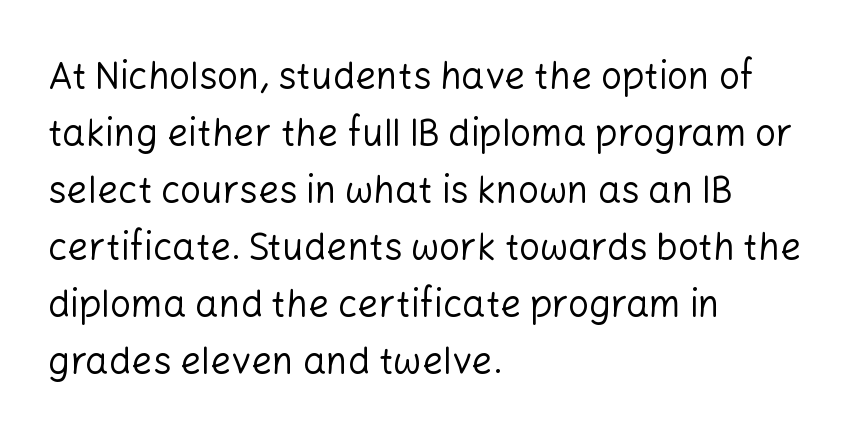
The image shows 37 px regular-weight sans-serif type, upright; set left-aligned, normal line spacing (1.54x), normal letter spacing, not underlined; low stroke contrast and a medium x-height.
